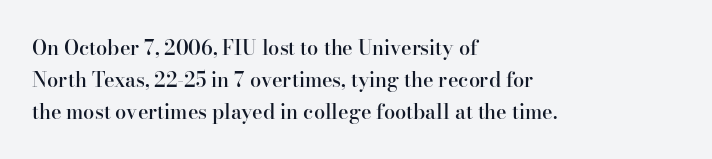
In terms of letterspacing, this is plain default setting. Words float on clear page, feet unadorned. A fair bit of extra ink — the face is semibold, not bold. One-word summary of the alignment: left. A typesetter would call this leading conventional body-copy spacing.
